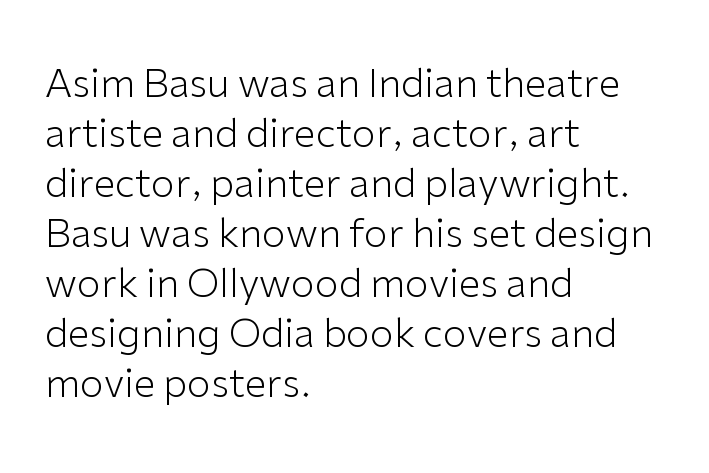
The image shows 39 px light sans-serif type, upright; set left-aligned, normal line spacing (1.28x), normal letter spacing, not underlined; low stroke contrast and a medium x-height.
